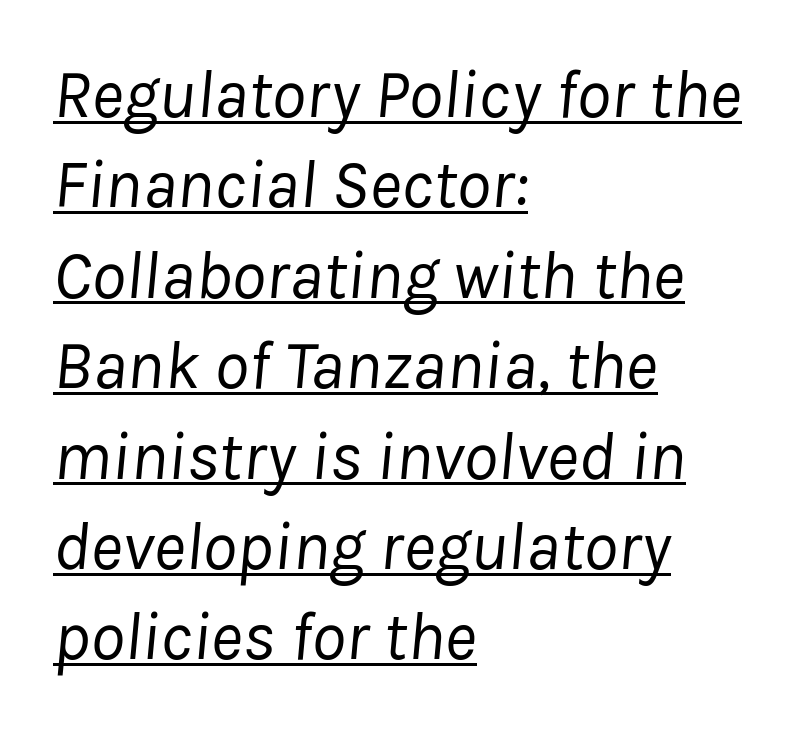
The rows are spaced the way most documents space them. An italicized treatment has been applied to the whole sample. Compared with a typical body face, this is equally light or lighter still. Caption: lettering with a line underneath.
